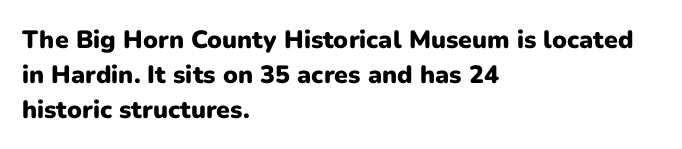
{"italic": "no", "bold": "yes", "underline": "no", "align": "left", "line_spacing": "normal", "line_spacing_ratio": 1.4, "letter_spacing": "normal", "letter_spacing_em": 0.0, "glyph_px": 25}
